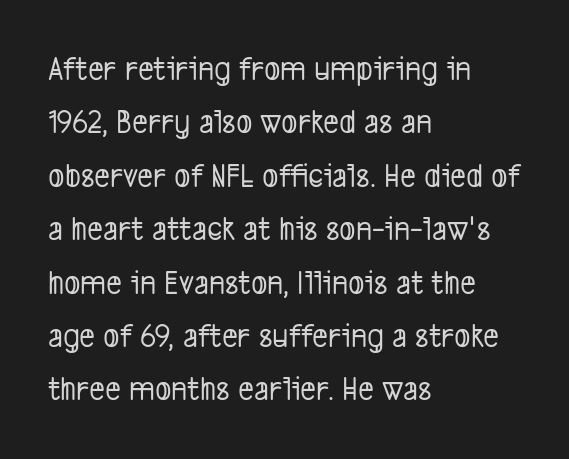
Which margin do the lines hug? The left one — the right edge is uneven. Regular leading. The gap between lines stays unmarked. Do the characters align in a grid? No, the font is proportional.
